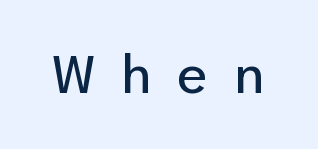
{"serif": "no", "italic": "no", "bold": "no", "weight": "regular", "width": "normal", "stroke_contrast": "low", "x_height": "medium", "underline": "no", "letter_spacing": "wide", "letter_spacing_em": 0.42, "glyph_px": 53}
